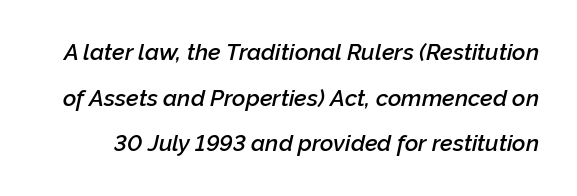
Horizontal bands of white between lines are thick stripes. Tracking here is standard; glyphs follow each other at the usual distance. Each row of text sits above clean, open space. The letters are semibold — heavier than regular but short of a full bold. The text carries the slant typical of an italic or oblique font.
